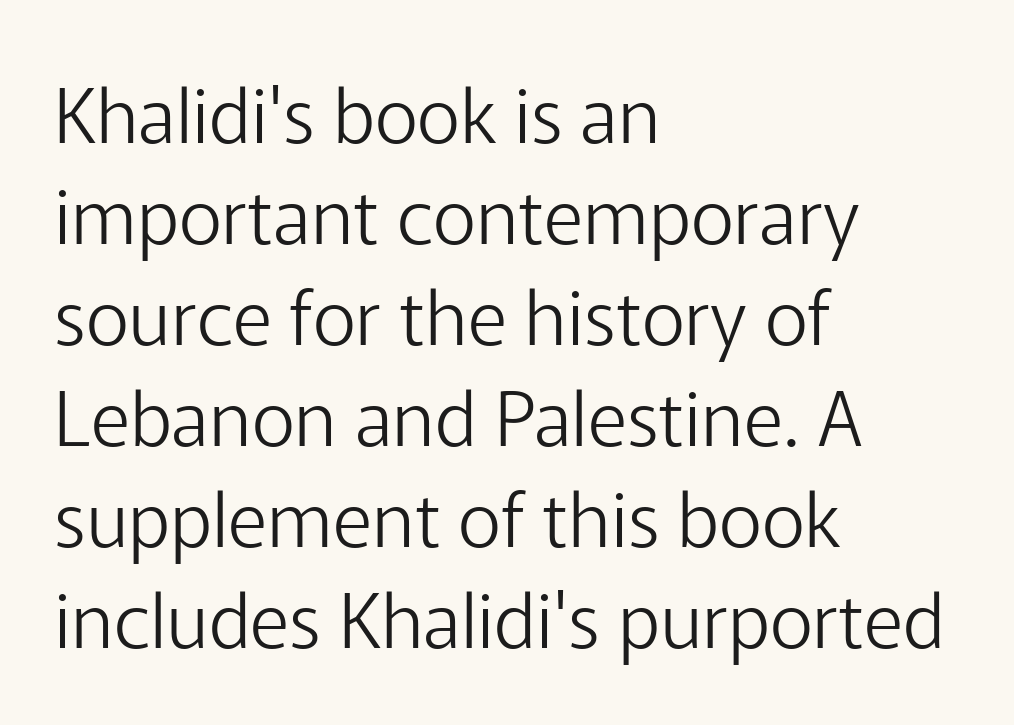
Q: Is the text bold? A: No.
Q: Is the text italic (slanted)? A: No, it is upright.
Q: Is the typeface a serif or a sans-serif typeface? A: Sans-serif.
Q: Is the text underlined? A: No.
Q: How is the paragraph aligned? A: Left-aligned.
Q: Is the spacing between letters normal or unusually wide? A: Normal.
Q: Is the spacing between lines tight, normal or loose? A: Normal.
Q: Width (condensed, normal, or wide)? A: Normal.
Q: Stroke contrast? A: Low.
Q: x-height? A: Medium.
Q: Monospaced? A: No.
